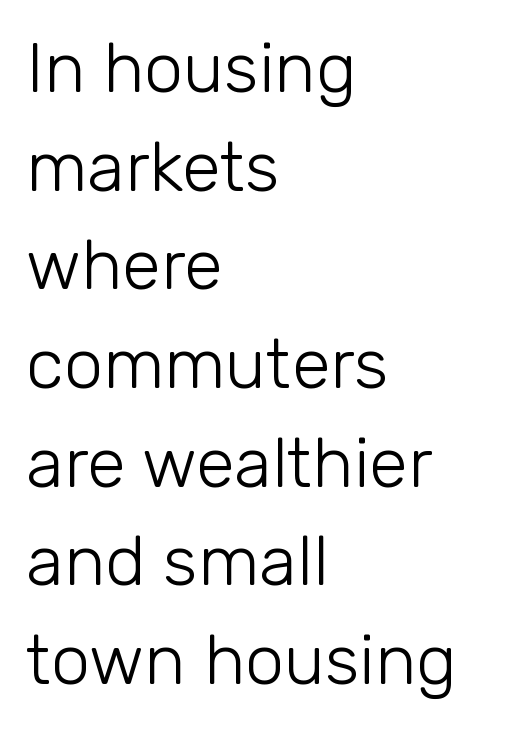
{"serif": "no", "italic": "no", "bold": "no", "weight": "light", "width": "normal", "stroke_contrast": "low", "x_height": "medium", "monospaced": "no", "underline": "no", "align": "left", "line_spacing": "normal", "line_spacing_ratio": 1.41, "letter_spacing": "normal", "letter_spacing_em": 0.0, "glyph_px": 70}
